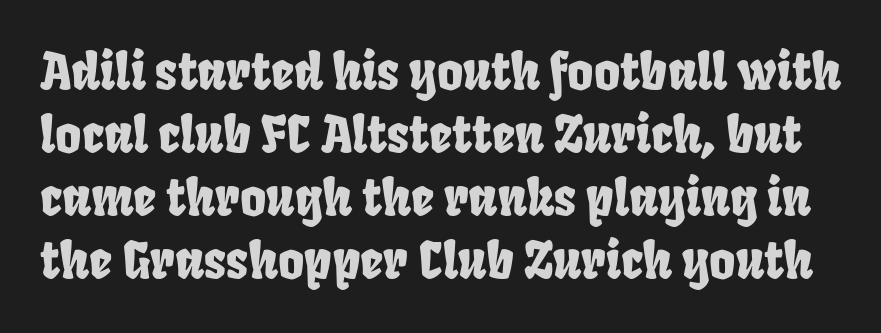
The image shows 50 px condensed sans-serif type; set normal line spacing (1.26x), normal letter spacing, not underlined; low stroke contrast and a large x-height.
